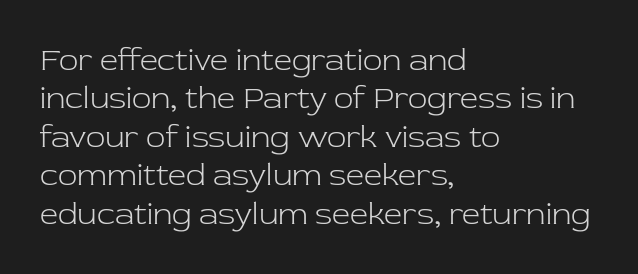
The image shows 32 px light serif type, upright; set left-aligned, line spacing 1.2x, normal letter spacing, not underlined; low stroke contrast and a medium x-height.
